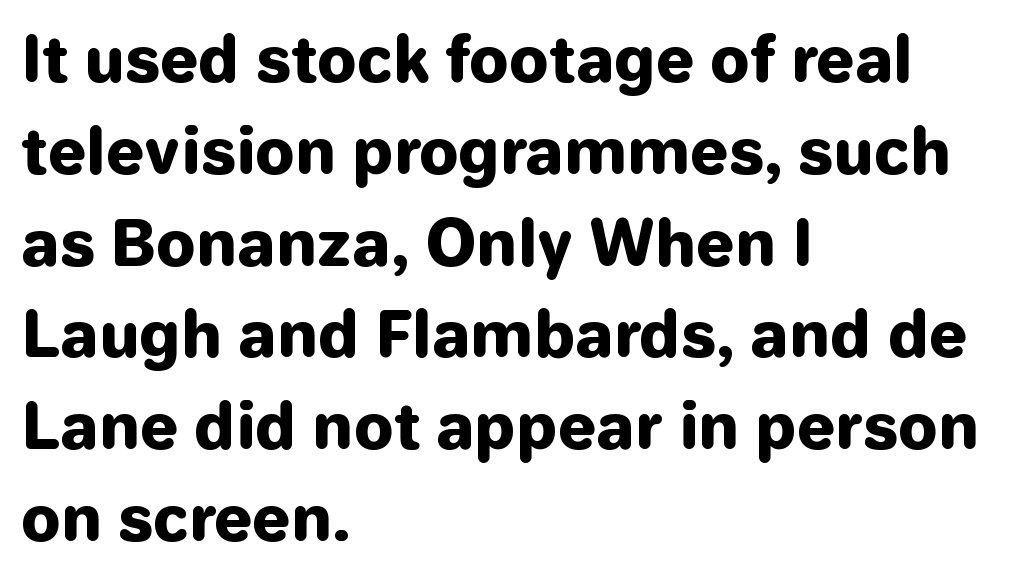
Q: Is the text bold? A: Yes.
Q: Is the text italic (slanted)? A: No, it is upright.
Q: Is the typeface a serif or a sans-serif typeface? A: Sans-serif.
Q: Is the text underlined? A: No.
Q: How is the paragraph aligned? A: Left-aligned.
Q: Is the spacing between letters normal or unusually wide? A: Normal.
Q: Is the spacing between lines tight, normal or loose? A: Normal.
Q: Width (condensed, normal, or wide)? A: Normal.
Q: Stroke contrast? A: Low.
Q: x-height? A: Medium.
Q: Monospaced? A: No.
